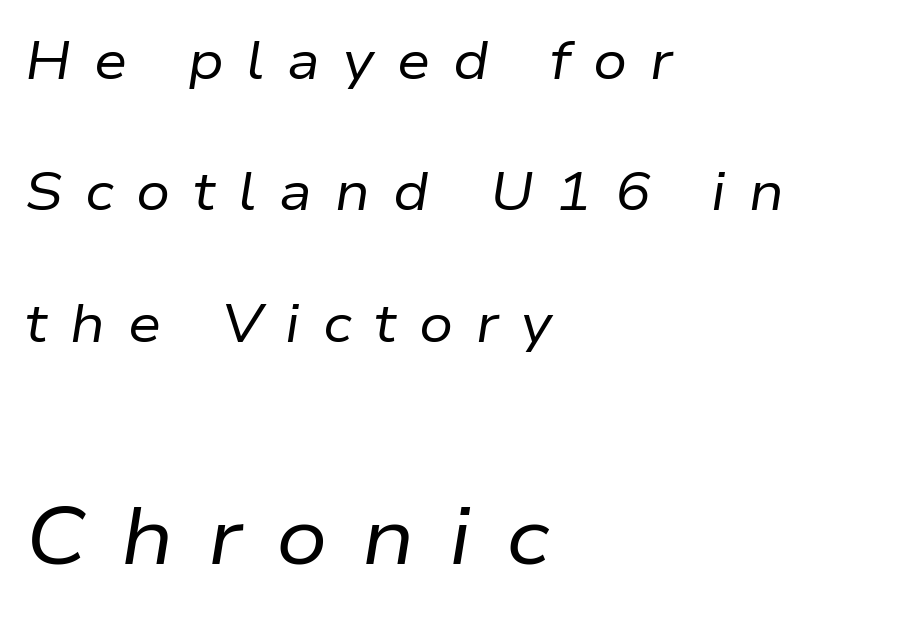
The image shows 80 px regular-weight type, italic (leaning right); set left-aligned, loose line spacing (2.48x), unusually wide letter spacing (+0.43 em), not underlined; the second (bottom) block is 1.51x larger; low stroke contrast and a medium x-height.
